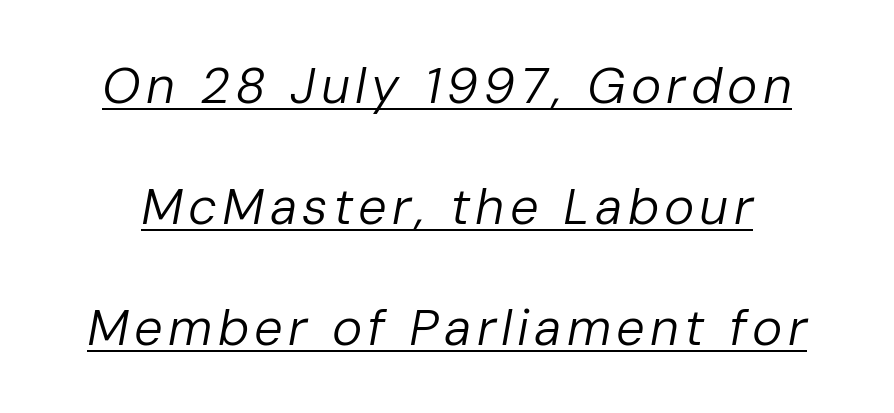
{"italic": "yes", "lean": "right", "slant_degrees": 10, "bold": "no", "weight": "regular", "width": "normal", "stroke_contrast": "low", "x_height": "medium", "monospaced": "no", "underline": "yes", "line_spacing": "loose", "line_spacing_ratio": 2.37, "glyph_px": 51}
